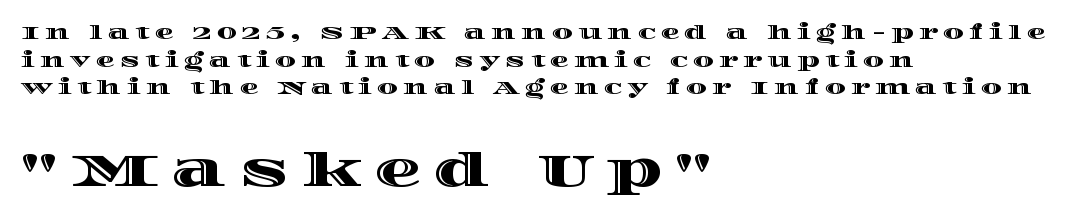
The image shows 47 px wide type, upright; set left-aligned, normal line spacing (1.46x), unusually wide letter spacing (+0.27 em), not underlined; the second (bottom) block is 2.47x larger; a large x-height.
